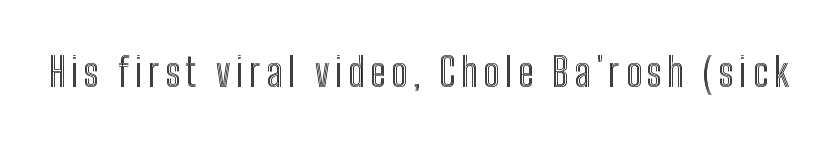
Posture: upright roman. Note the varied advance widths — an 'i' is clearly narrower than an 'm'. The passage shown is not underscored anywhere.
